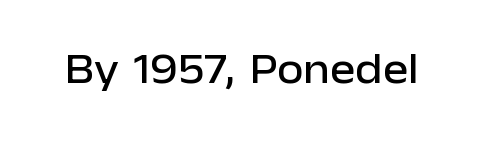
{"serif": "no", "italic": "no", "width": "normal", "stroke_contrast": "low", "x_height": "medium", "monospaced": "no", "underline": "no", "letter_spacing": "normal", "letter_spacing_em": 0.0, "glyph_px": 43}
